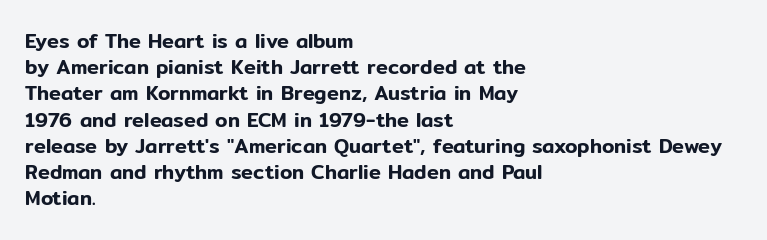
Rows of type keep a routine distance in the vertical direction. Designer's note — italics off, roman on. These lines stack with their left ends in a neat column. You could call the tracking neutral — neither tight nor loose. Each row of text sits above clean, open space.
